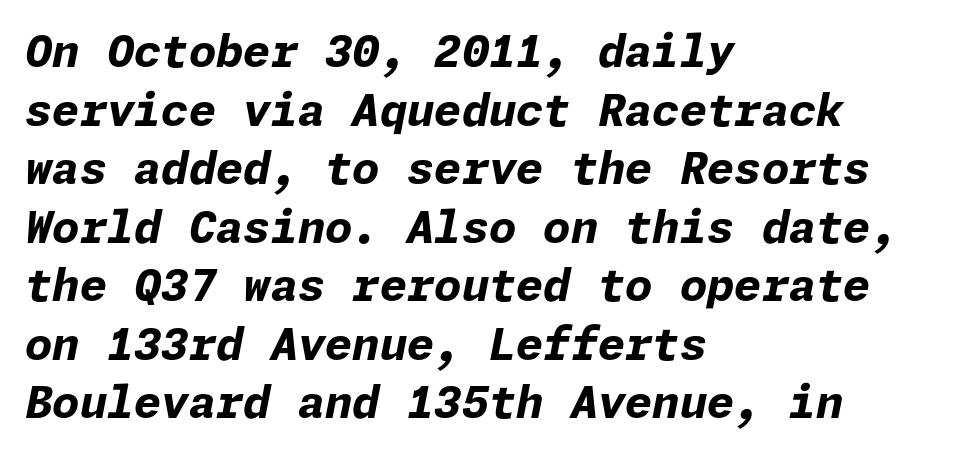
{"italic": "yes", "lean": "right", "slant_degrees": 11, "bold": "yes", "weight": "bold", "width": "normal", "stroke_contrast": "low", "x_height": "medium", "underline": "no", "align": "left", "line_spacing": "normal", "line_spacing_ratio": 1.33, "letter_spacing": "normal", "letter_spacing_em": 0.0, "glyph_px": 44}
